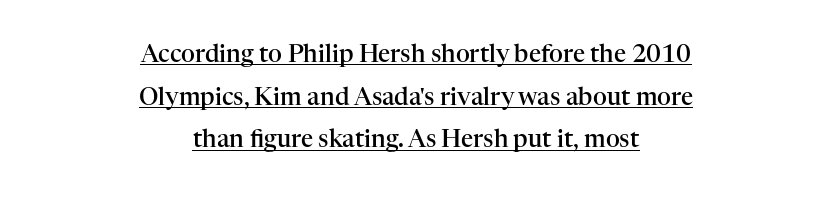
Q: Is the text bold? A: Semi-bold.
Q: Is the text italic (slanted)? A: No, it is upright.
Q: Is the text underlined? A: Yes.
Q: How is the paragraph aligned? A: Centered.
Q: Is the spacing between letters normal or unusually wide? A: Normal.
